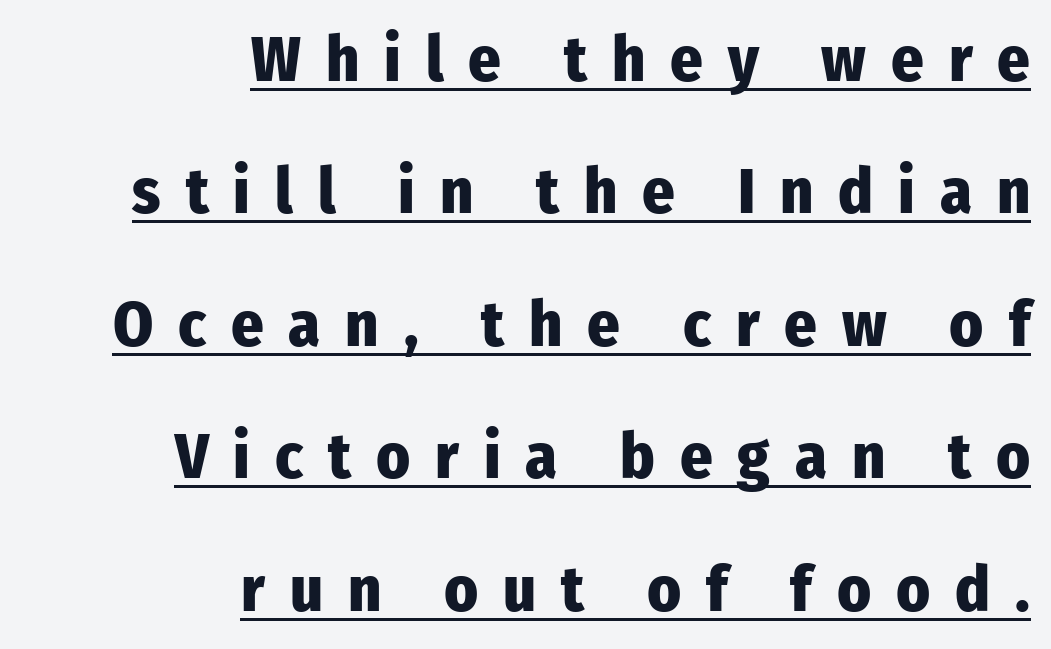
Spacing verdict: proportional, widths tailored to each character. In terms of letterform style, serifs are entirely absent. The typesetter has applied underlining to the passage shown. The vertical gap from one line to the next is large. Letter spacing: wide.
